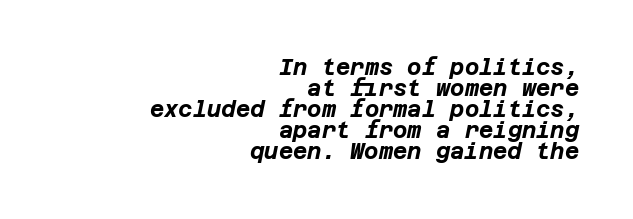
{"italic": "yes", "lean": "right", "slant_degrees": 12, "bold": "yes", "underline": "no", "align": "right", "line_spacing": "tight", "line_spacing_ratio": 0.95, "letter_spacing": "normal", "letter_spacing_em": 0.0, "glyph_px": 22}
